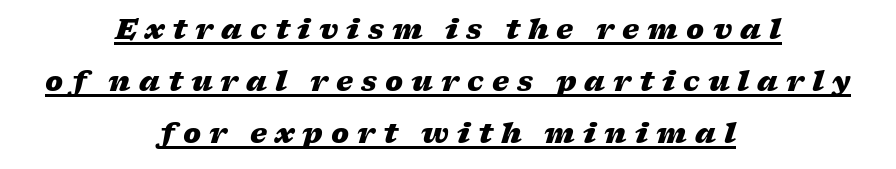
Q: Is the text bold? A: Yes.
Q: Is the text italic (slanted)? A: Yes, it leans right by about 17 degrees.
Q: Is the text underlined? A: Yes.
Q: How is the paragraph aligned? A: Centered.
Q: Is the spacing between letters normal or unusually wide? A: Unusually wide.
Q: Is the spacing between lines tight, normal or loose? A: Loose.
